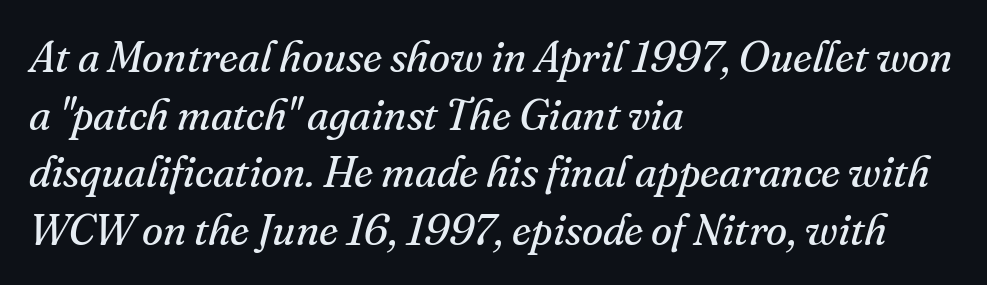
Q: Is the text bold? A: No.
Q: Is the text italic (slanted)? A: Yes, it leans right by about 16 degrees.
Q: Is the typeface a serif or a sans-serif typeface? A: Serif.
Q: Is the text underlined? A: No.
Q: How is the paragraph aligned? A: Left-aligned.
Q: Is the spacing between letters normal or unusually wide? A: Normal.
Q: Is the spacing between lines tight, normal or loose? A: Normal.
Q: Width (condensed, normal, or wide)? A: Normal.
Q: Stroke contrast? A: Medium.
Q: x-height? A: Small.
Q: Monospaced? A: No.
